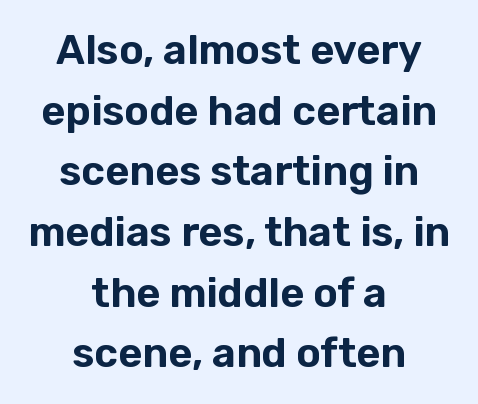
Letter spacing: default. You could not count columns in this text — the font is proportionally spaced. Quick note: underline off. This is roman type, the default non-slanted kind. Serifs: no, the terminals of the letterforms are clean.
